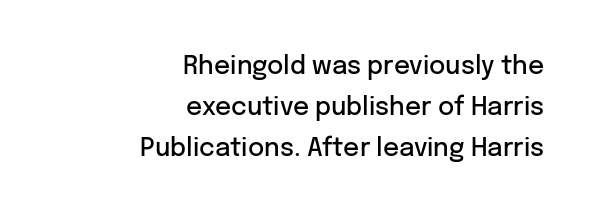
The image shows 25 px text type, upright; set right-aligned, normal line spacing (1.65x), normal letter spacing, not underlined.
